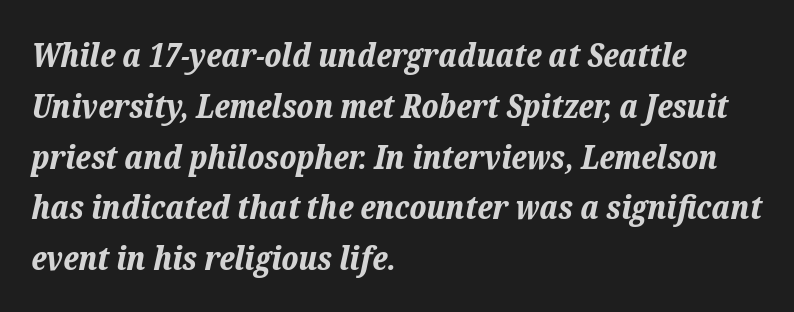
{"italic": "yes", "lean": "right", "slant_degrees": 12, "bold": "yes", "weight": "bold", "width": "normal", "stroke_contrast": "low", "x_height": "medium", "monospaced": "no", "underline": "no", "align": "left", "line_spacing": "normal", "line_spacing_ratio": 1.54, "letter_spacing": "normal", "letter_spacing_em": 0.0, "glyph_px": 33}
